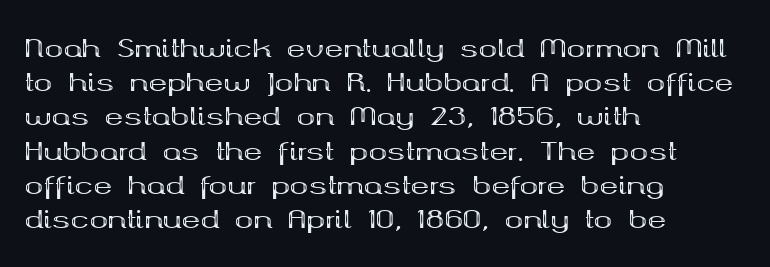
The image shows 25 px bold type, upright; set left-aligned, normal line spacing (1.37x), normal letter spacing, not underlined.
